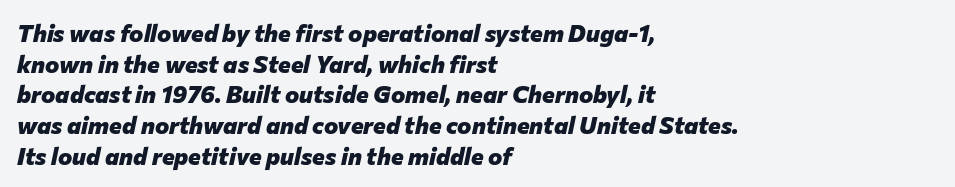
Q: Is the text bold? A: Yes.
Q: Is the text italic (slanted)? A: Yes, it leans right by about 12 degrees.
Q: Is the text underlined? A: No.
Q: How is the paragraph aligned? A: Left-aligned.
Q: Is the spacing between letters normal or unusually wide? A: Normal.
Q: Is the spacing between lines tight, normal or loose? A: Normal.
